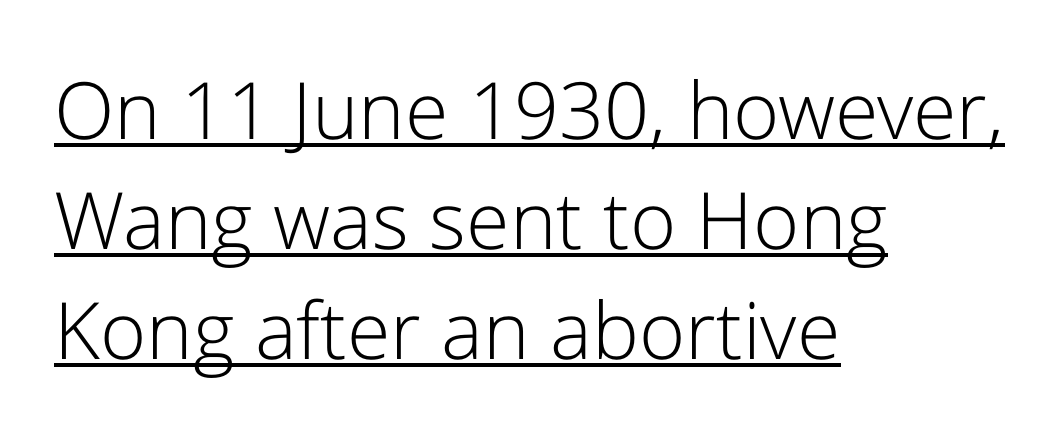
{"serif": "no", "italic": "no", "bold": "no", "weight": "light", "width": "normal", "stroke_contrast": "low", "x_height": "medium", "monospaced": "no", "underline": "yes", "align": "left", "line_spacing": "normal", "line_spacing_ratio": 1.39, "letter_spacing": "normal", "letter_spacing_em": 0.0, "glyph_px": 79}
